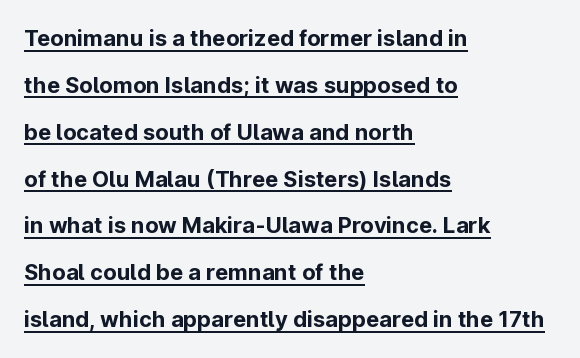
Q: Is the text bold? A: Yes.
Q: Is the text italic (slanted)? A: No, it is upright.
Q: Is the text underlined? A: Yes.
Q: How is the paragraph aligned? A: Left-aligned.
Q: Is the spacing between letters normal or unusually wide? A: Normal.
Q: Is the spacing between lines tight, normal or loose? A: Loose.
